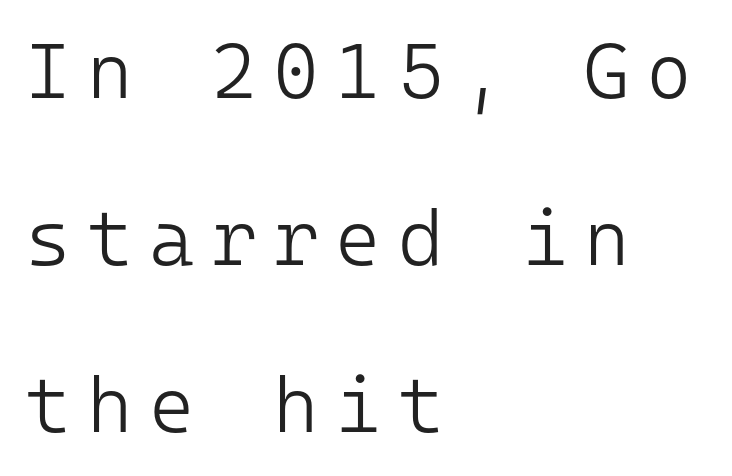
{"serif": "no", "italic": "no", "bold": "no", "weight": "light", "width": "normal", "stroke_contrast": "low", "x_height": "medium", "monospaced": "yes", "underline": "no", "align": "left", "line_spacing": "loose", "line_spacing_ratio": 2.14, "letter_spacing": "wide", "letter_spacing_em": 0.21, "glyph_px": 78}
